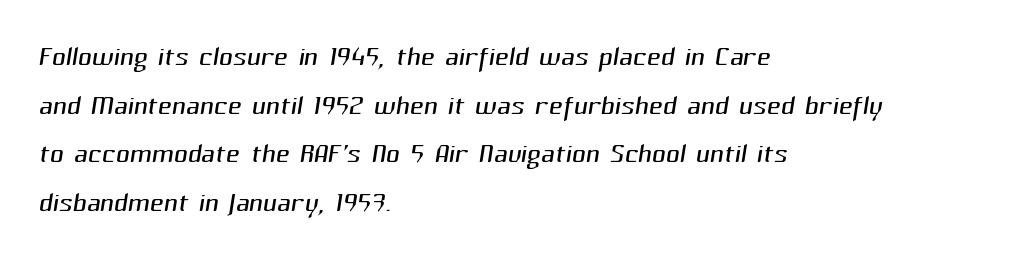
Serifs: no, the terminals of the letterforms are clean. Caption: standard tracking, unaltered. Stems and bowls with no extra thickness — not bold. This sample has the flowing, uneven cadence of proportional lettering.
